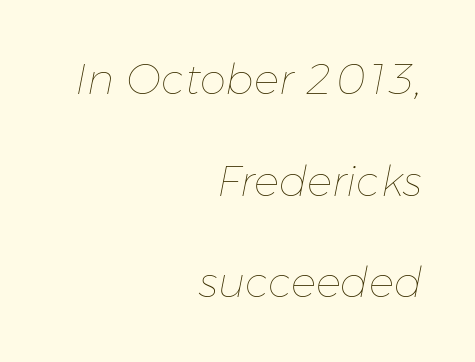
The image shows 42 px thin type, italic (leaning right); set right-aligned, loose line spacing (2.42x), normal letter spacing, not underlined; low stroke contrast and a medium x-height.
